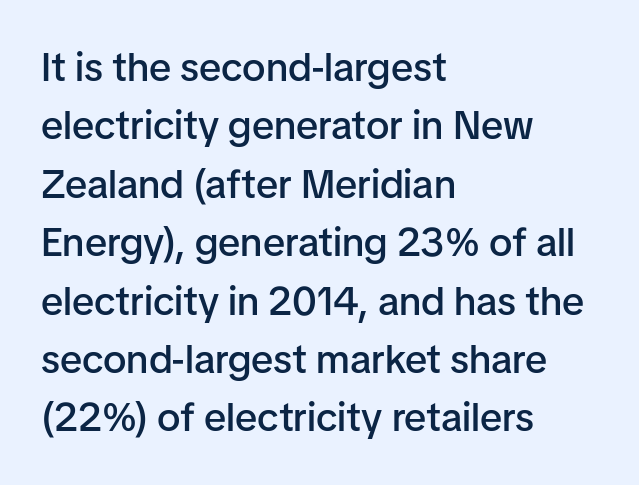
{"serif": "no", "italic": "no", "bold": "semi", "weight": "semibold", "width": "normal", "stroke_contrast": "low", "x_height": "medium", "monospaced": "no", "underline": "no", "align": "left", "line_spacing": "normal", "line_spacing_ratio": 1.46, "letter_spacing": "normal", "letter_spacing_em": 0.0, "glyph_px": 40}
